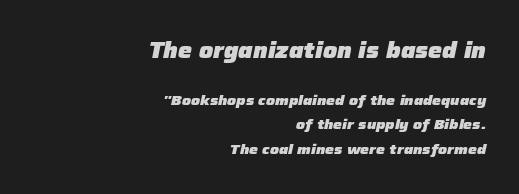
The image shows 22 px bold type, italic (leaning right); set right-aligned, line spacing 1.74x, normal letter spacing, not underlined; the first (top) block is 1.57x larger.
